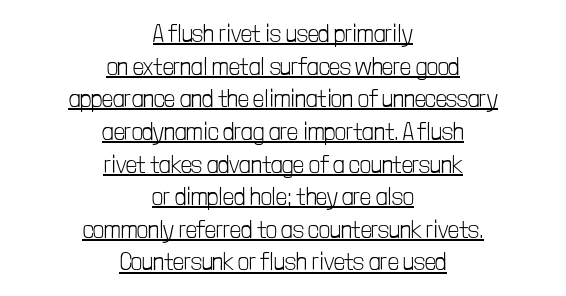
Nope, not italic — everything's standing straight. One glance says typical: line gaps are just what's usual. Short note: letters normally spaced. The lines are quadded center. Underlined type.
